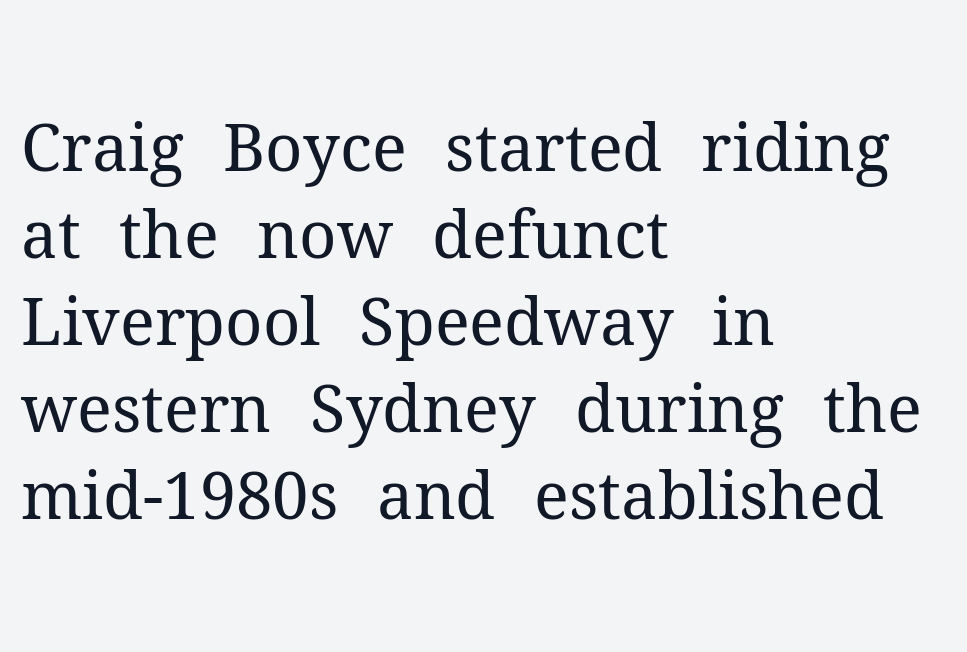
{"serif": "yes", "italic": "no", "bold": "no", "weight": "regular", "width": "normal", "stroke_contrast": "medium", "x_height": "medium", "monospaced": "no", "underline": "no", "align": "left", "line_spacing": "normal", "line_spacing_ratio": 1.34, "letter_spacing": "normal", "letter_spacing_em": 0.0, "glyph_px": 65}
